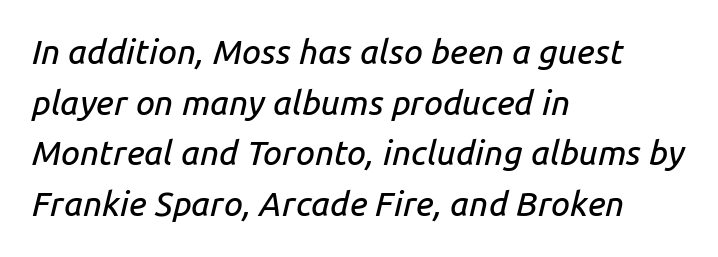
{"italic": "yes", "lean": "right", "slant_degrees": 14, "width": "normal", "stroke_contrast": "low", "x_height": "medium", "monospaced": "no", "underline": "no", "align": "left", "line_spacing": "normal", "line_spacing_ratio": 1.49, "letter_spacing": "normal", "letter_spacing_em": 0.0, "glyph_px": 34}
